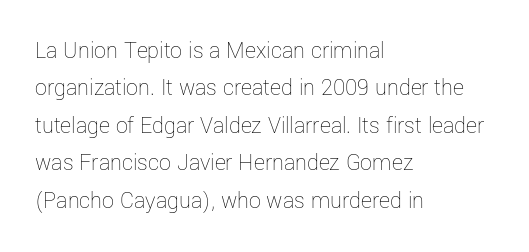
Q: Is the text bold? A: No.
Q: Is the text italic (slanted)? A: No, it is upright.
Q: Is the text underlined? A: No.
Q: How is the paragraph aligned? A: Left-aligned.
Q: Is the spacing between letters normal or unusually wide? A: Normal.
Q: Is the spacing between lines tight, normal or loose? A: Normal.
